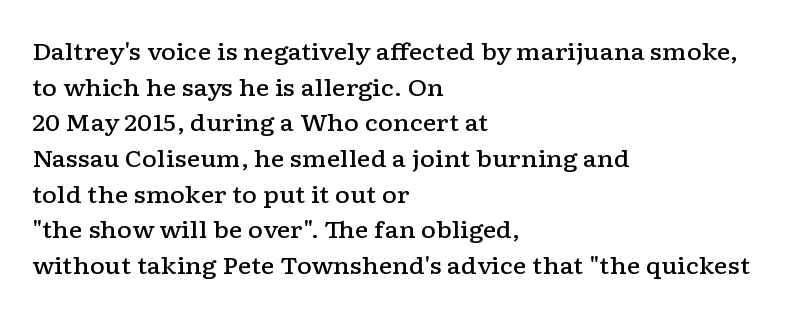
Q: Is the text bold? A: Semi-bold.
Q: Is the text italic (slanted)? A: No, it is upright.
Q: Is the text underlined? A: No.
Q: How is the paragraph aligned? A: Left-aligned.
Q: Is the spacing between letters normal or unusually wide? A: Normal.
Q: Is the spacing between lines tight, normal or loose? A: Normal.
